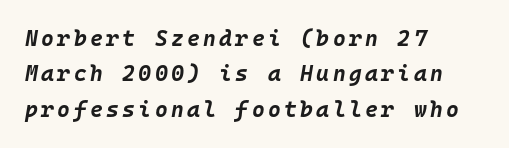
{"italic": "yes", "lean": "right", "slant_degrees": 10, "bold": "yes", "underline": "no", "align": "left", "line_spacing": "normal", "line_spacing_ratio": 1.61, "glyph_px": 22}
